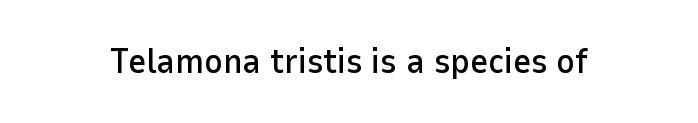
The image shows 35 px sans-serif type, upright; set normal letter spacing, not underlined; low stroke contrast and a medium x-height.
